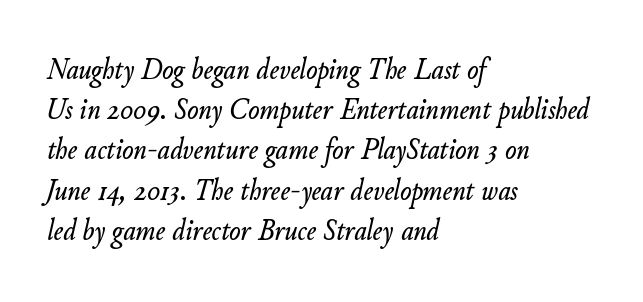
{"italic": "yes", "lean": "right", "slant_degrees": 11, "width": "normal", "stroke_contrast": "low", "x_height": "small", "monospaced": "no", "underline": "no", "align": "left", "line_spacing": "normal", "line_spacing_ratio": 1.34, "letter_spacing": "normal", "letter_spacing_em": 0.0, "glyph_px": 30}
